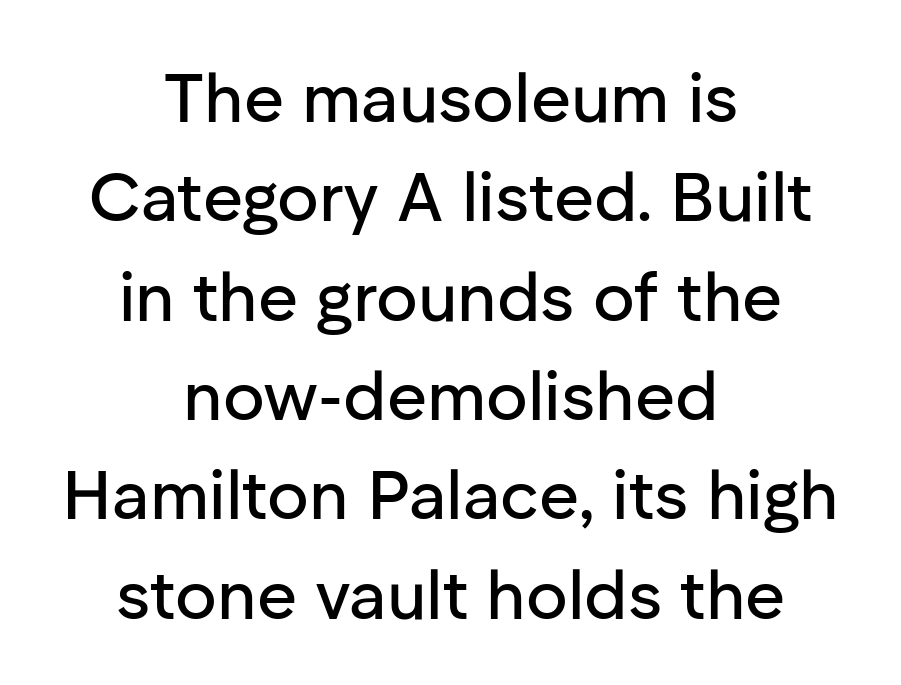
{"serif": "no", "italic": "no", "width": "normal", "stroke_contrast": "low", "x_height": "medium", "monospaced": "no", "underline": "no", "align": "center", "line_spacing": "normal", "line_spacing_ratio": 1.44, "letter_spacing": "normal", "letter_spacing_em": 0.0, "glyph_px": 69}
